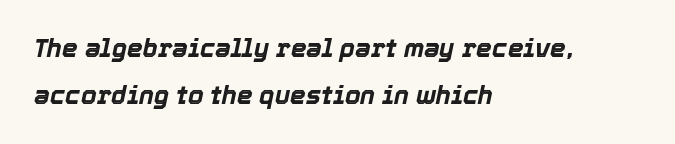
If you drew a line through each stem, it would be angled. Every letter is thick-stroked: bold, no question. The glyphs are unaccompanied by any horizontal stroke below them. Observe the ordinary spacing: letters are neighbours, not strangers.
